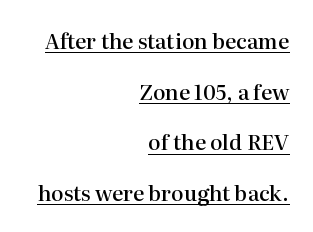
{"italic": "no", "bold": "semi", "underline": "yes", "align": "right", "line_spacing": "loose", "line_spacing_ratio": 2.41, "letter_spacing": "normal", "letter_spacing_em": 0.0, "glyph_px": 21}
